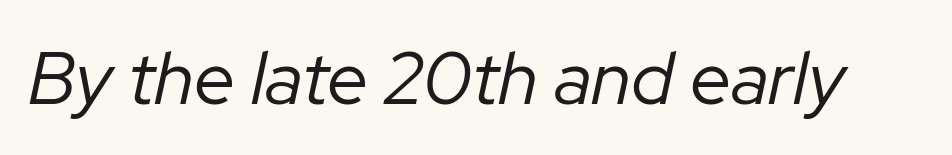
These lines keep a tight, regular rhythm from letter to letter. The passage shown is not bold in any degree. The letters advance in unequal steps, a hallmark of proportional type. Honestly, there is no underline to notice here at all. When letters slant like this, we call the style italic.
